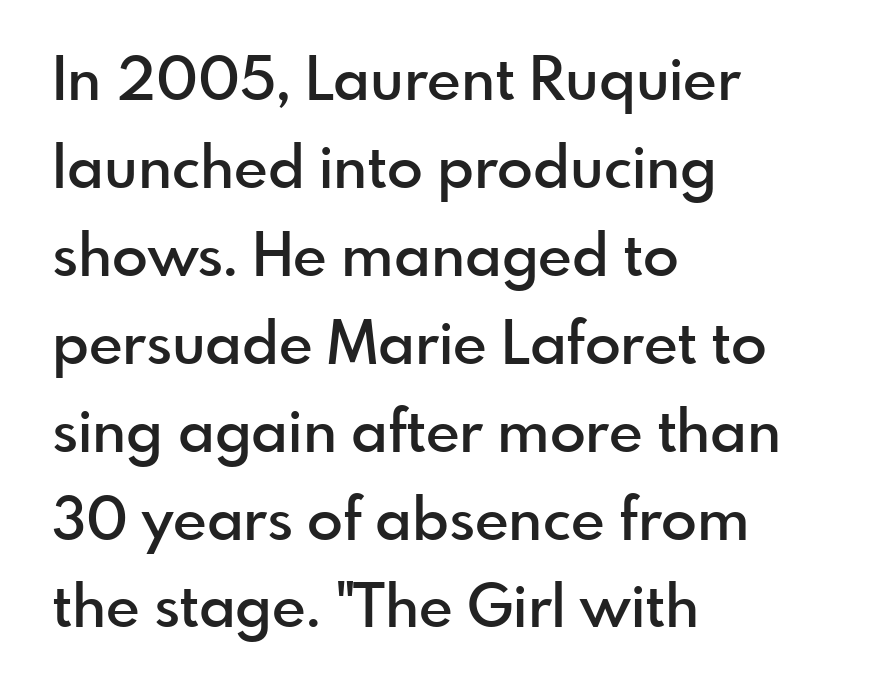
{"serif": "no", "italic": "no", "bold": "semi", "weight": "semibold", "width": "normal", "x_height": "small", "monospaced": "no", "underline": "no", "align": "left", "line_spacing": "normal", "line_spacing_ratio": 1.49, "letter_spacing": "normal", "letter_spacing_em": 0.0, "glyph_px": 59}
